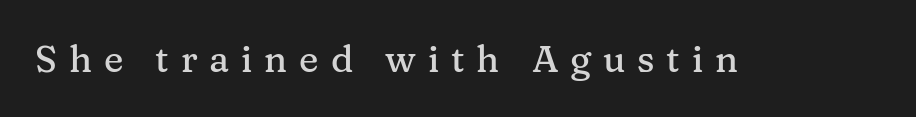
The image shows 37 px serif type, upright; set unusually wide letter spacing (+0.32 em), not underlined; medium stroke contrast and a medium x-height.
